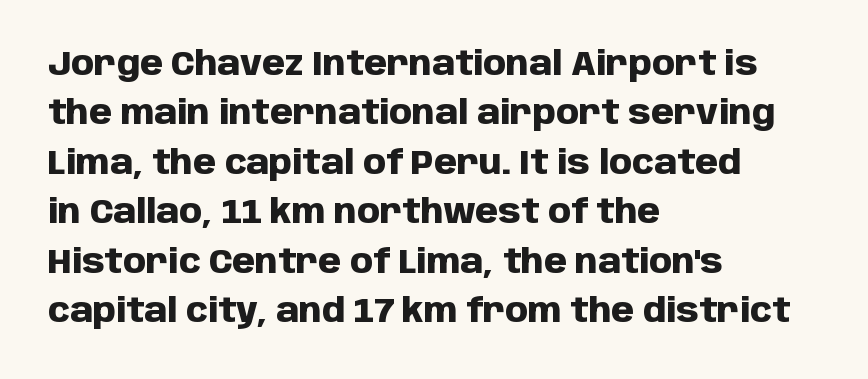
{"serif": "no", "italic": "no", "bold": "yes", "weight": "heavy", "width": "normal", "stroke_contrast": "low", "x_height": "large", "monospaced": "no", "underline": "no", "align": "left", "line_spacing": "normal", "line_spacing_ratio": 1.5, "letter_spacing": "normal", "letter_spacing_em": 0.0, "glyph_px": 33}
